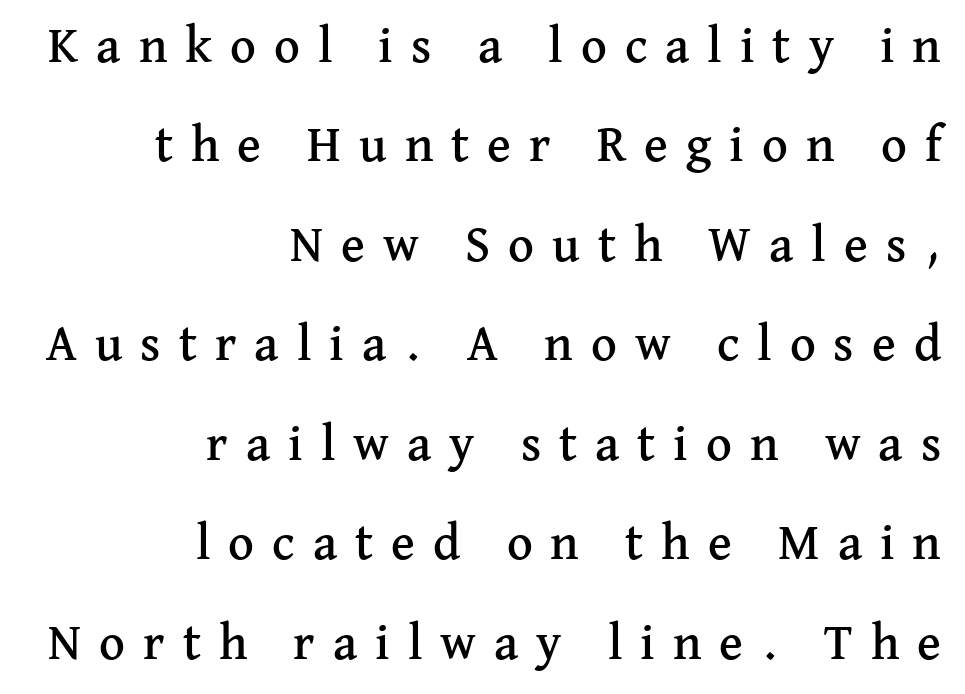
Successive baselines arrive slowly, with a big drop between each. Here the glyphs are tracked loosely, breaking word shapes into spaced letters. Designer's note — italics off, roman on. The characters display serif detailing at their extremities. Note the varied advance widths — an 'i' is clearly narrower than an 'm'.
